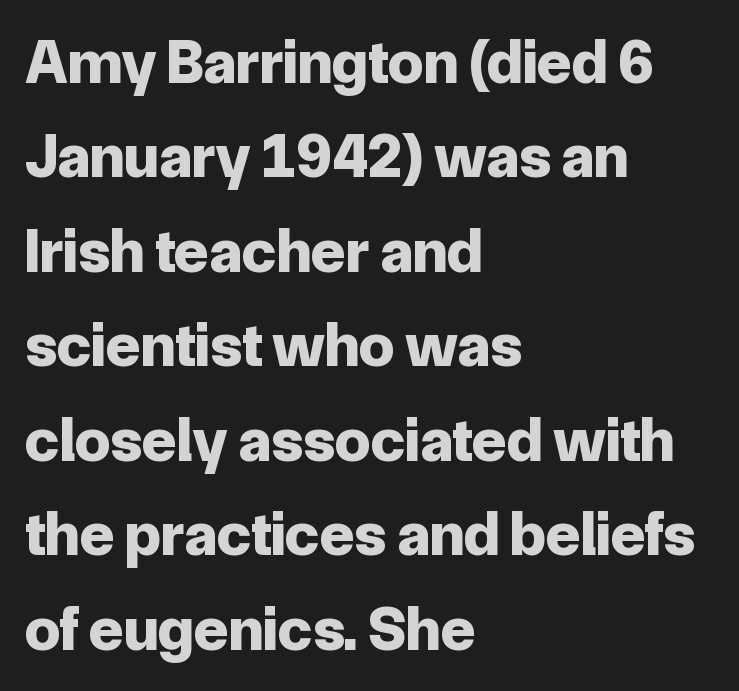
Nothing sits at the stroke ends, so this counts as sans-serif. Do the characters align in a grid? No, the font is proportional. This is roman type, the default non-slanted kind. Caption: multi-line text, flush left, ragged right. Heavy-handed strokes throughout: this text is bold.
